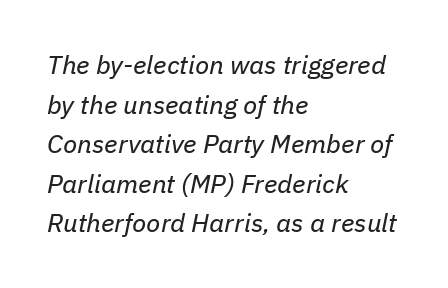
The image shows 26 px text type, italic (leaning right); set left-aligned, normal line spacing (1.52x), normal letter spacing, not underlined.
